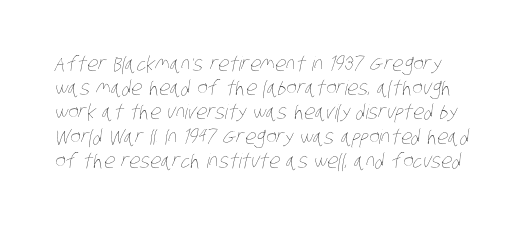
The image shows 20 px text type; set line spacing 1.21x, normal letter spacing, not underlined.
